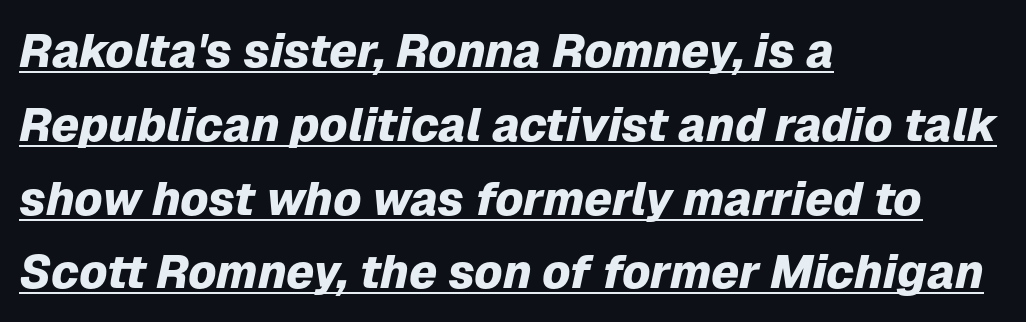
The face used here is rendered with its standard letterfit. Every character sits at an angle, as italics do. A full-strength bold gives these letters their thick strokes. The letters advance in unequal steps, a hallmark of proportional type. The typesetter has applied underlining to the passage shown. The passage is arranged the way most books set body copy — flush left.
